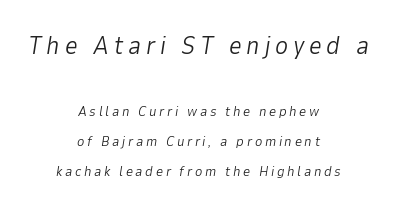
{"italic": "yes", "lean": "right", "slant_degrees": 9, "bold": "no", "underline": "no", "align": "center", "line_spacing": "loose", "line_spacing_ratio": 2.14, "larger_block": "first", "size_ratio": 1.79, "glyph_px": 25}
